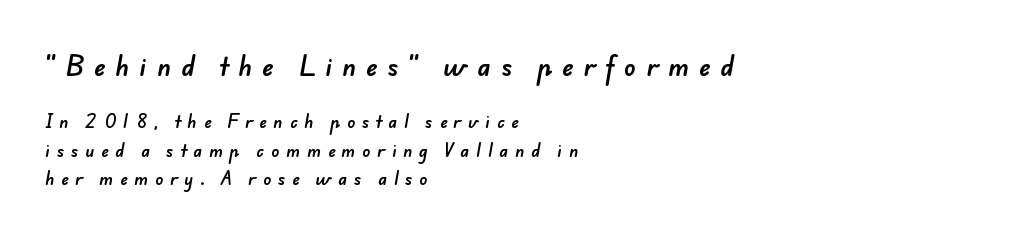
{"underline": "no", "align": "left", "line_spacing_ratio": 1.79, "letter_spacing": "wide", "letter_spacing_em": 0.43, "larger_block": "first", "size_ratio": 1.5, "glyph_px": 24}
